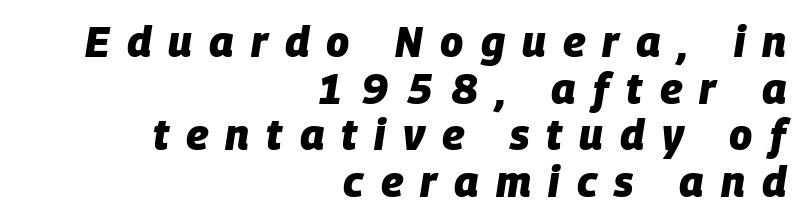
The setting favours the right margin, as signatures and pull-quotes sometimes do. The glyphs are unaccompanied by any horizontal stroke below them. The lines are packed closely together with very little leading. Does the lettering tilt? It does — this is italic. Letter spacing: wide.
